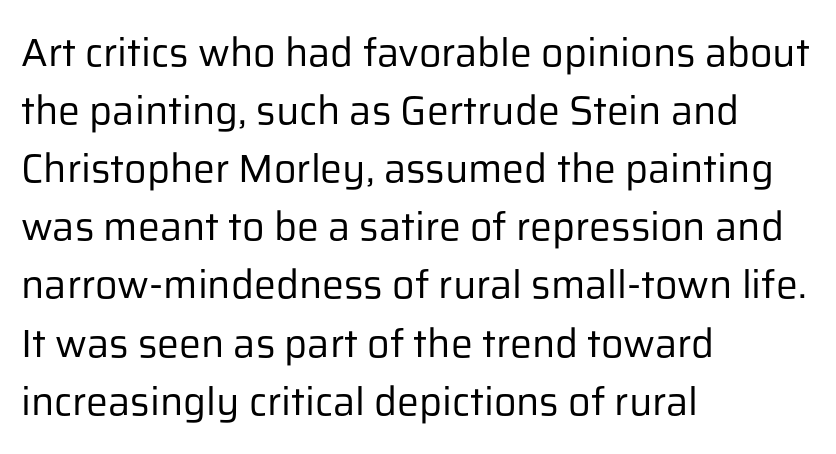
Q: Is the text bold? A: No.
Q: Is the text italic (slanted)? A: No, it is upright.
Q: Is the typeface a serif or a sans-serif typeface? A: Sans-serif.
Q: Is the text underlined? A: No.
Q: How is the paragraph aligned? A: Left-aligned.
Q: Is the spacing between letters normal or unusually wide? A: Normal.
Q: Is the spacing between lines tight, normal or loose? A: Normal.
Q: Width (condensed, normal, or wide)? A: Normal.
Q: Stroke contrast? A: Low.
Q: x-height? A: Medium.
Q: Monospaced? A: No.
